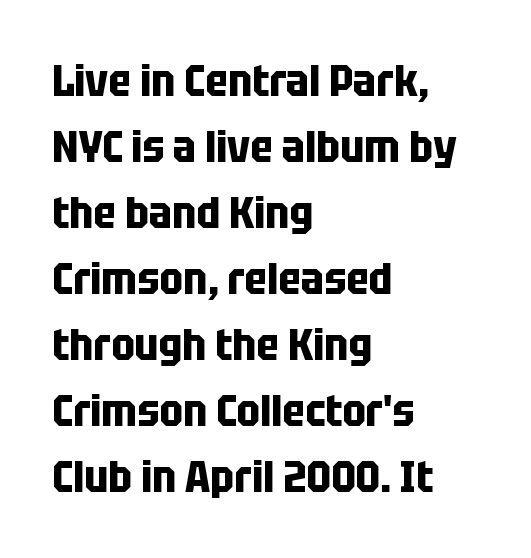
The image shows 44 px bold, condensed sans-serif type, upright; set left-aligned, normal line spacing (1.5x), normal letter spacing, not underlined; low stroke contrast and a large x-height.
